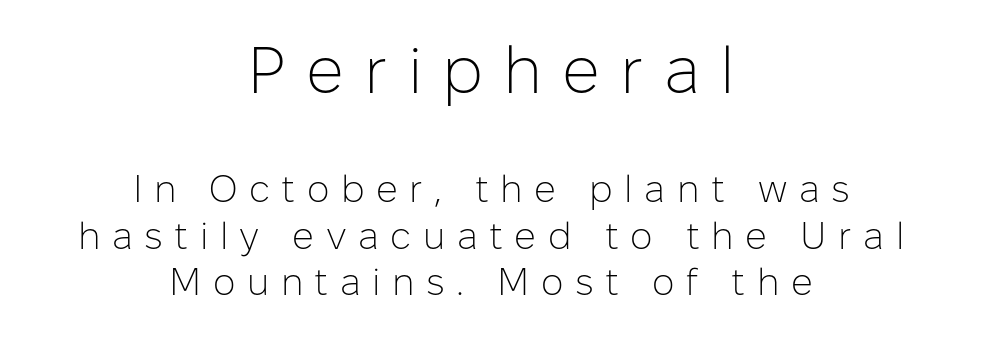
{"serif": "no", "italic": "no", "bold": "no", "weight": "light", "width": "normal", "stroke_contrast": "low", "x_height": "medium", "monospaced": "no", "underline": "no", "align": "center", "line_spacing_ratio": 1.23, "letter_spacing": "wide", "letter_spacing_em": 0.3, "larger_block": "first", "size_ratio": 1.74, "glyph_px": 66}
